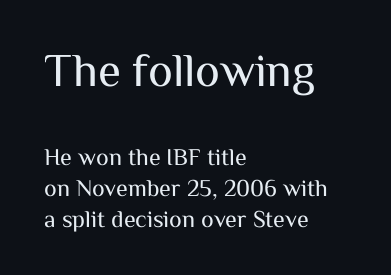
The image shows 47 px regular-weight sans-serif type, upright; set left-aligned, normal line spacing (1.3x), normal letter spacing, not underlined; the first (top) block is 1.96x larger; medium stroke contrast and a medium x-height.
